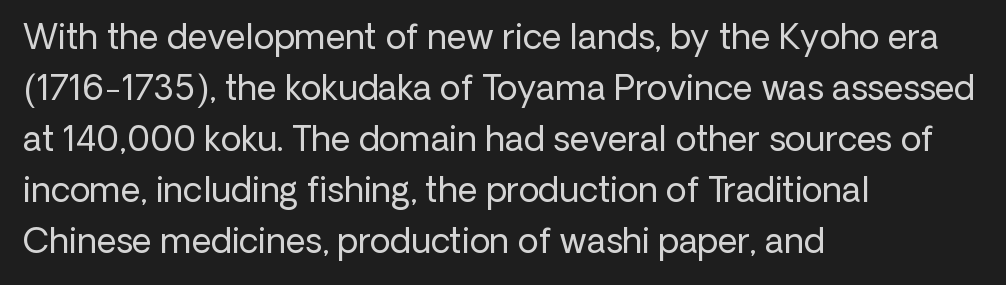
Grotesque or geometric, the face here clearly has no serifs. This is the regular roman posture of the typeface. The face used here is proportionally spaced, like ordinary book or web type. Inter-character spacing is left at the font's built-in metrics. Underlining? Definitely not there.
